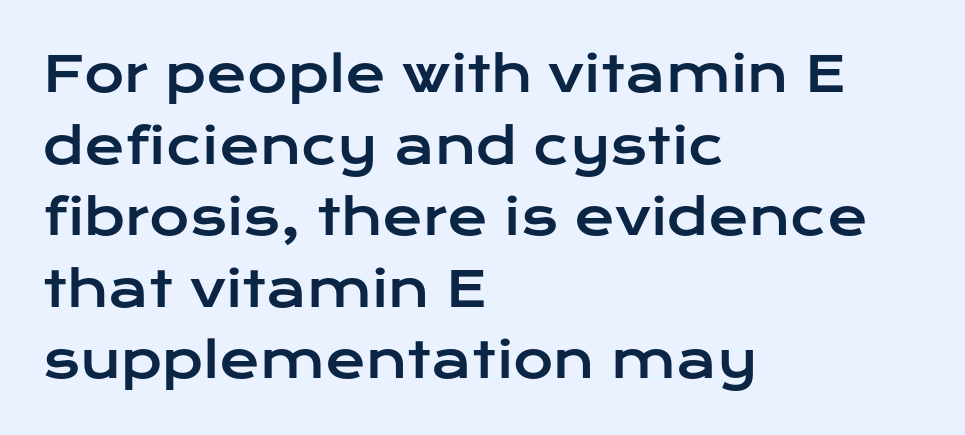
Q: Is the text italic (slanted)? A: No, it is upright.
Q: Is the typeface a serif or a sans-serif typeface? A: Sans-serif.
Q: Is the text underlined? A: No.
Q: How is the paragraph aligned? A: Left-aligned.
Q: Is the spacing between letters normal or unusually wide? A: Normal.
Q: Is the spacing between lines tight, normal or loose? A: Normal.
Q: Width (condensed, normal, or wide)? A: Wide.
Q: Stroke contrast? A: Low.
Q: x-height? A: Medium.
Q: Monospaced? A: No.
